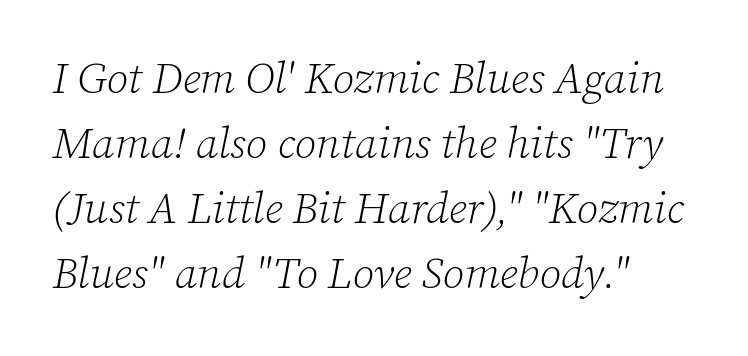
{"serif": "yes", "italic": "yes", "lean": "right", "slant_degrees": 12, "bold": "no", "weight": "light", "width": "normal", "stroke_contrast": "low", "x_height": "medium", "monospaced": "no", "underline": "no", "align": "left", "line_spacing": "normal", "line_spacing_ratio": 1.48, "letter_spacing": "normal", "letter_spacing_em": 0.0, "glyph_px": 44}
